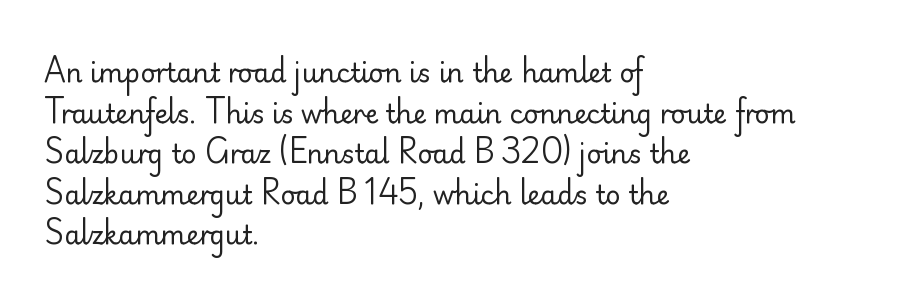
Q: Is the text bold? A: No.
Q: Is the text italic (slanted)? A: No, it is upright.
Q: Is the text underlined? A: No.
Q: How is the paragraph aligned? A: Left-aligned.
Q: Is the spacing between letters normal or unusually wide? A: Normal.
Q: Is the spacing between lines tight, normal or loose? A: Normal.
